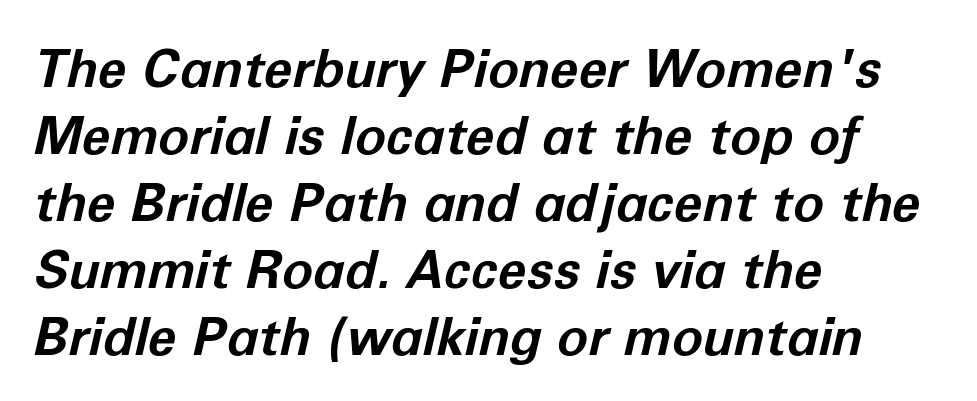
The image shows 52 px bold type, italic (leaning right); set left-aligned, normal line spacing (1.29x), normal letter spacing, not underlined; low stroke contrast and a medium x-height.
